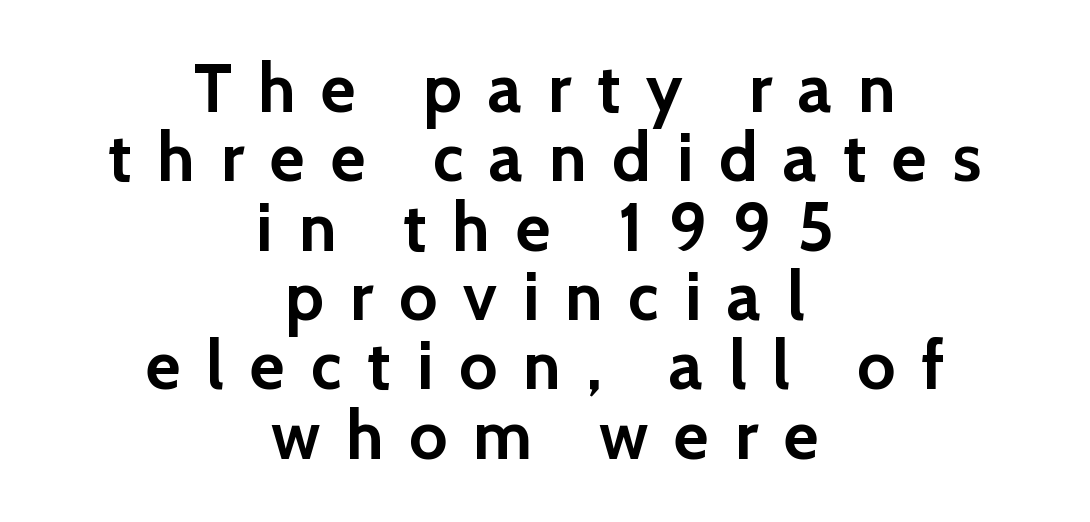
The image shows 68 px semibold sans-serif type, upright; set centered, tight line spacing (1.02x), unusually wide letter spacing (+0.38 em), not underlined; a medium x-height.
